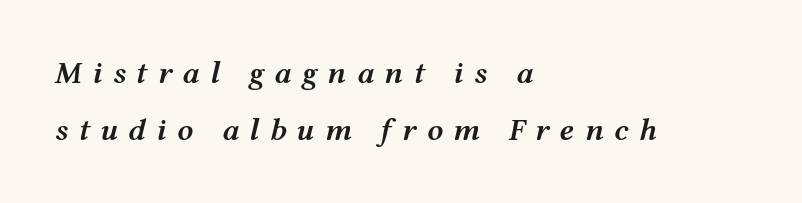
Observe the lean: these are italic letterforms. The passage shown has open, widely tracked lettering throughout. The zone under the glyphs is completely vacant. The passage shown is typed in a proportional face where columns would drift. The compositor pushed each line to the left boundary.
